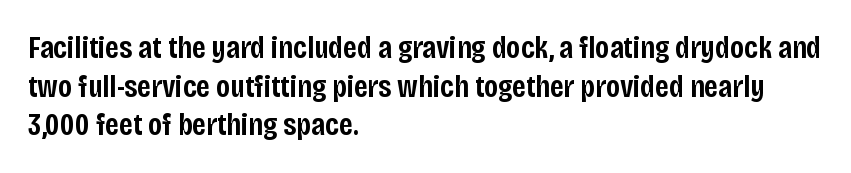
The image shows 32 px semibold, condensed sans-serif type, upright; set left-aligned, line spacing 1.21x, normal letter spacing, not underlined; low stroke contrast and a large x-height.
